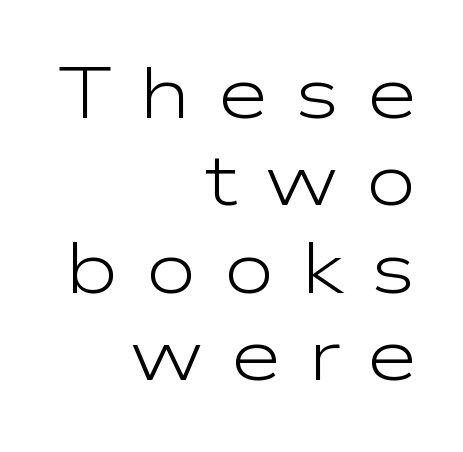
Ordinary non-slanted type is in use. The rendering uses natural spacing where letterforms have individual widths. Casual observation: everything's shoved over to the right. Rule under the text: the space is simply empty. The face used here is rendered with a markedly widened letterfit. Unbolded letterforms with no extra heft.
